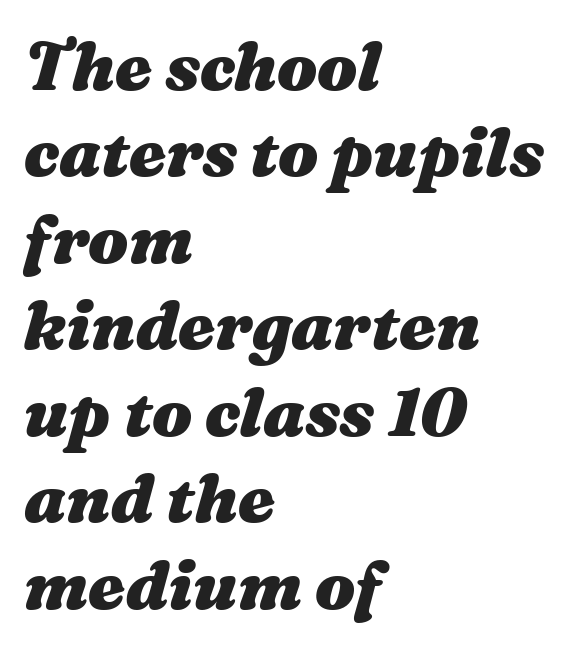
{"italic": "yes", "lean": "right", "slant_degrees": 16, "bold": "yes", "weight": "heavy", "width": "wide", "stroke_contrast": "medium", "x_height": "medium", "monospaced": "no", "underline": "no", "align": "left", "line_spacing": "normal", "line_spacing_ratio": 1.29, "letter_spacing": "normal", "letter_spacing_em": 0.0, "glyph_px": 67}
